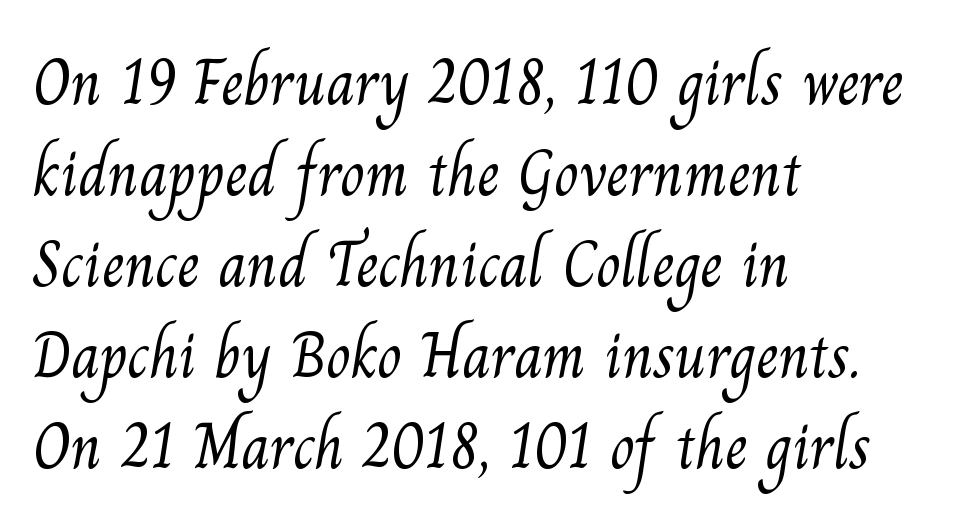
{"serif": "yes", "bold": "no", "weight": "light", "width": "normal", "stroke_contrast": "medium", "x_height": "small", "monospaced": "no", "underline": "no", "align": "left", "line_spacing": "normal", "line_spacing_ratio": 1.42, "letter_spacing": "normal", "letter_spacing_em": 0.0, "glyph_px": 64}
